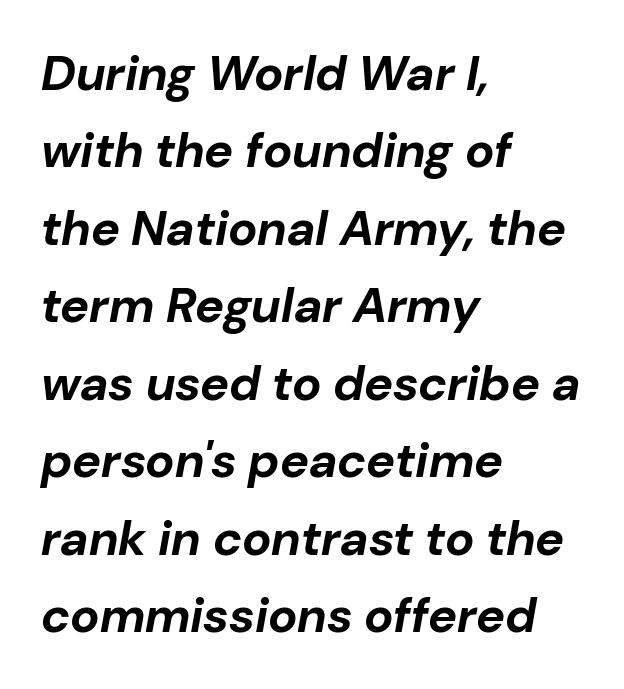
Q: Is the text bold? A: Yes.
Q: Is the text italic (slanted)? A: Yes, it leans right by about 10 degrees.
Q: Is the text underlined? A: No.
Q: How is the paragraph aligned? A: Left-aligned.
Q: Is the spacing between letters normal or unusually wide? A: Normal.
Q: Is the spacing between lines tight, normal or loose? A: Normal.
Q: Width (condensed, normal, or wide)? A: Normal.
Q: Stroke contrast? A: Low.
Q: x-height? A: Medium.
Q: Monospaced? A: No.
